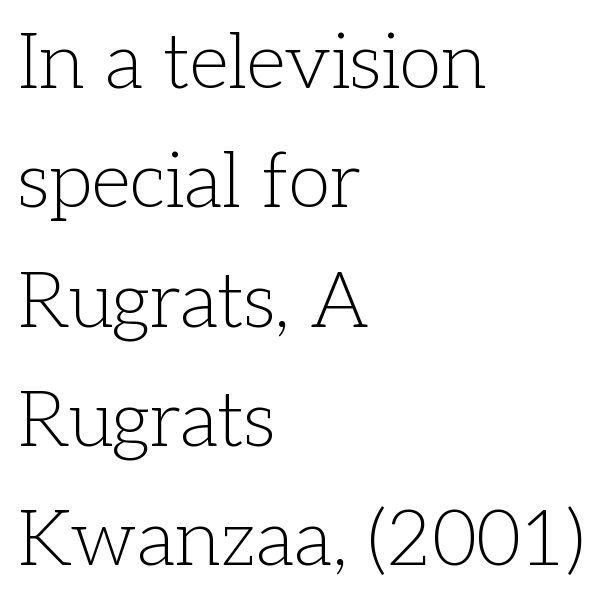
{"serif": "yes", "italic": "no", "bold": "no", "weight": "light", "width": "normal", "stroke_contrast": "low", "x_height": "medium", "monospaced": "no", "underline": "no", "align": "left", "line_spacing": "normal", "line_spacing_ratio": 1.55, "letter_spacing": "normal", "letter_spacing_em": 0.0, "glyph_px": 77}
